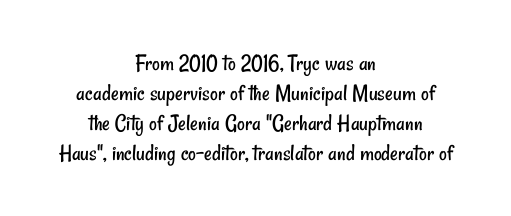
{"bold": "no", "underline": "no", "align": "center", "line_spacing": "normal", "line_spacing_ratio": 1.25, "letter_spacing": "normal", "letter_spacing_em": 0.0, "glyph_px": 24}
